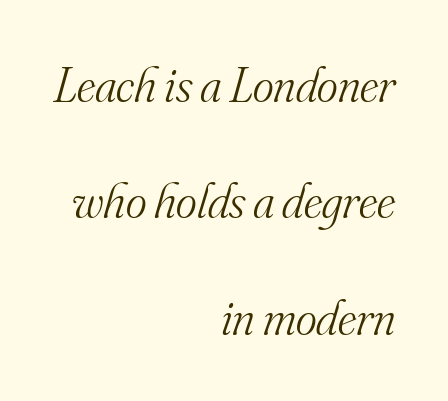
Varying glyph widths throughout — classic text-font behaviour. Tall strokes in this sample are angled rather than plumb. The typesetting does not lean heavy: it is not bold. This rendering features lettering with no underline. The compositor pushed each line to the right boundary.
